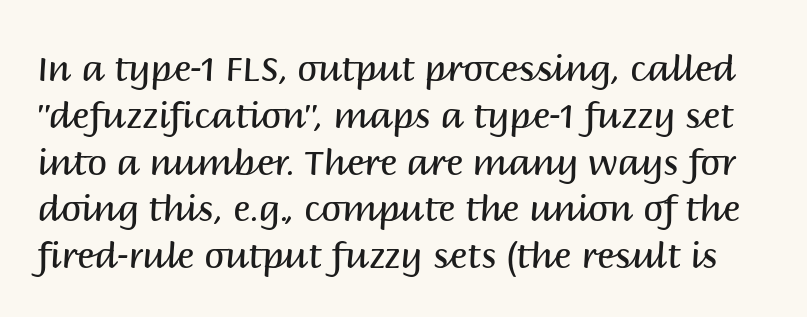
Q: Is the text bold? A: No.
Q: Is the text italic (slanted)? A: Yes.
Q: Is the typeface a serif or a sans-serif typeface? A: Sans-serif.
Q: Is the text underlined? A: No.
Q: Is the spacing between letters normal or unusually wide? A: Normal.
Q: Is the spacing between lines tight, normal or loose? A: Normal.
Q: Width (condensed, normal, or wide)? A: Normal.
Q: Stroke contrast? A: Medium.
Q: x-height? A: Large.
Q: Monospaced? A: No.
